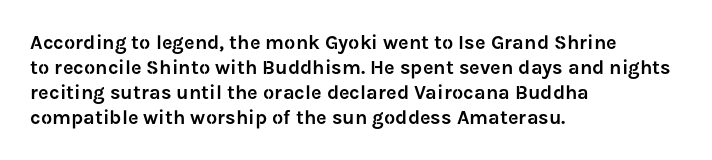
The image shows 20 px text type, upright; set left-aligned, normal line spacing (1.25x), normal letter spacing, not underlined.
